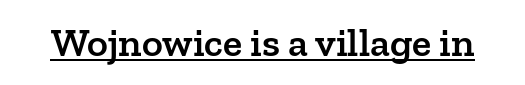
The image shows 40 px semibold serif type, upright; set normal letter spacing, underlined; low stroke contrast and a medium x-height.
